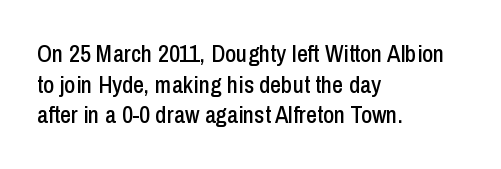
{"italic": "no", "underline": "no", "align": "left", "line_spacing": "normal", "line_spacing_ratio": 1.28, "letter_spacing": "normal", "letter_spacing_em": 0.0, "glyph_px": 24}
